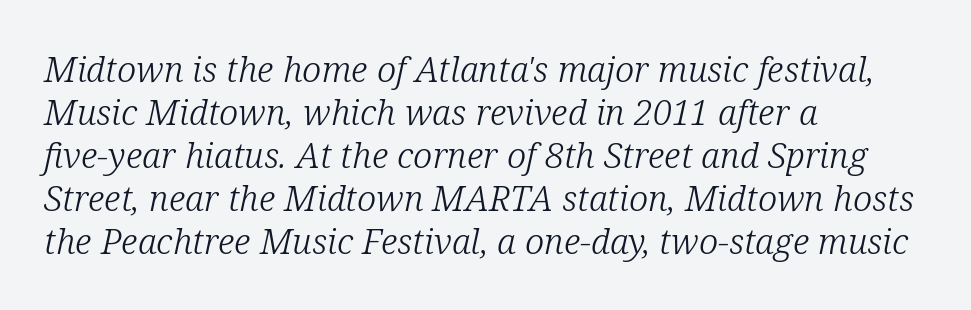
Q: Is the text bold? A: No.
Q: Is the text italic (slanted)? A: Yes, it leans right by about 12 degrees.
Q: Is the typeface a serif or a sans-serif typeface? A: Serif.
Q: Is the text underlined? A: No.
Q: How is the paragraph aligned? A: Left-aligned.
Q: Is the spacing between letters normal or unusually wide? A: Normal.
Q: Width (condensed, normal, or wide)? A: Normal.
Q: Stroke contrast? A: Low.
Q: x-height? A: Medium.
Q: Monospaced? A: No.
